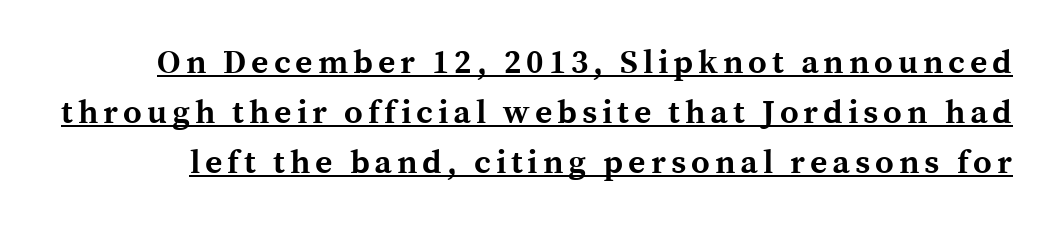
{"serif": "yes", "italic": "no", "bold": "yes", "weight": "bold", "width": "normal", "x_height": "medium", "monospaced": "no", "underline": "yes", "line_spacing": "normal", "line_spacing_ratio": 1.52, "glyph_px": 33}
